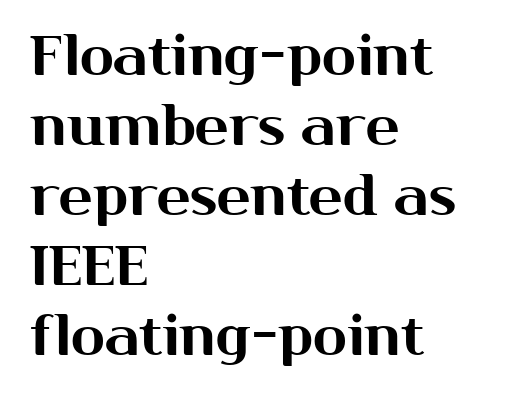
{"serif": "no", "italic": "no", "width": "normal", "stroke_contrast": "medium", "x_height": "medium", "monospaced": "no", "underline": "no", "align": "left", "line_spacing": "normal", "line_spacing_ratio": 1.25, "letter_spacing": "normal", "letter_spacing_em": 0.0, "glyph_px": 56}
